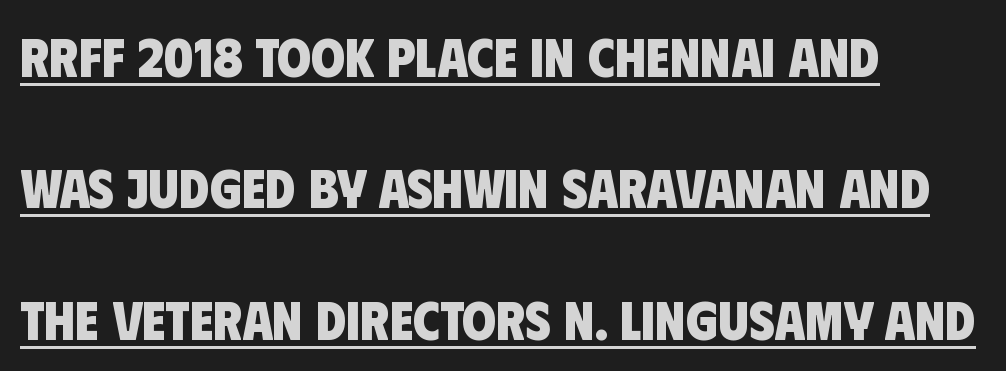
{"serif": "no", "bold": "yes", "weight": "heavy", "width": "condensed", "stroke_contrast": "low", "x_height": "large", "monospaced": "no", "underline": "yes", "align": "left", "line_spacing": "loose", "line_spacing_ratio": 2.39, "letter_spacing": "normal", "letter_spacing_em": 0.0, "glyph_px": 55}
